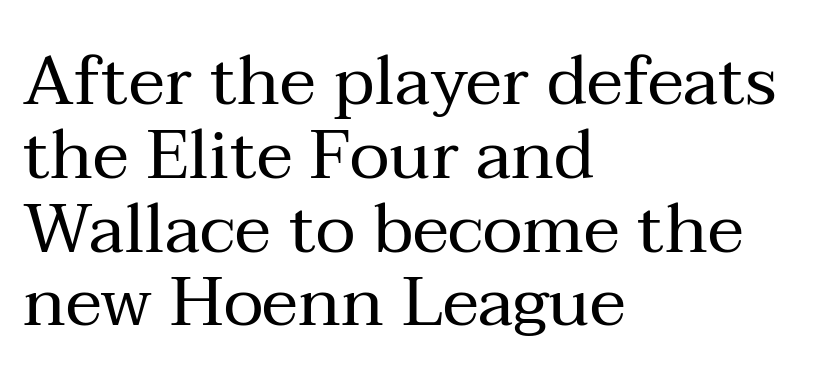
Q: Is the text bold? A: No.
Q: Is the text italic (slanted)? A: No, it is upright.
Q: Is the typeface a serif or a sans-serif typeface? A: Serif.
Q: Is the text underlined? A: No.
Q: How is the paragraph aligned? A: Left-aligned.
Q: Is the spacing between letters normal or unusually wide? A: Normal.
Q: Is the spacing between lines tight, normal or loose? A: Tight.
Q: Width (condensed, normal, or wide)? A: Normal.
Q: Stroke contrast? A: Medium.
Q: x-height? A: Medium.
Q: Monospaced? A: No.
